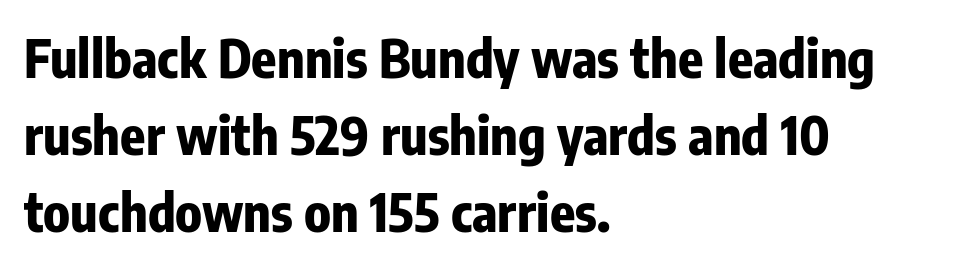
The axis of the letterforms is exactly vertical. Vertically, the passage feels balanced, rows spaced as you'd expect. These lines stack with their left ends in a neat column. Between one letter and the next there's only the usual sliver of space. The rendering uses natural spacing where letterforms have individual widths. A full-strength bold gives these letters their thick strokes.
